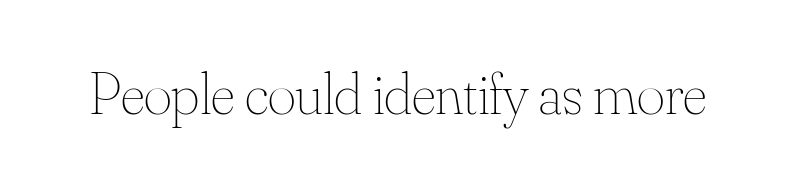
The image shows 60 px thin type, upright; set normal letter spacing, not underlined; medium stroke contrast and a small x-height.
